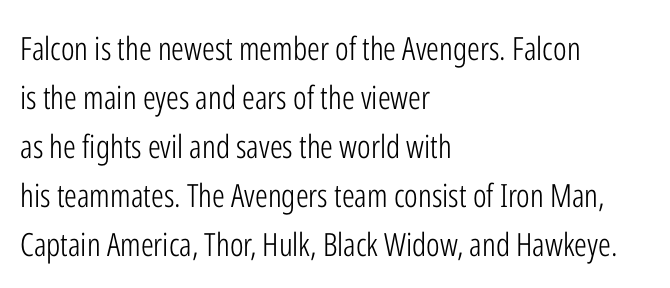
{"serif": "no", "italic": "no", "bold": "no", "weight": "light", "width": "condensed", "stroke_contrast": "low", "x_height": "medium", "monospaced": "no", "underline": "no", "align": "left", "line_spacing": "normal", "line_spacing_ratio": 1.53, "letter_spacing": "normal", "letter_spacing_em": 0.0, "glyph_px": 32}
